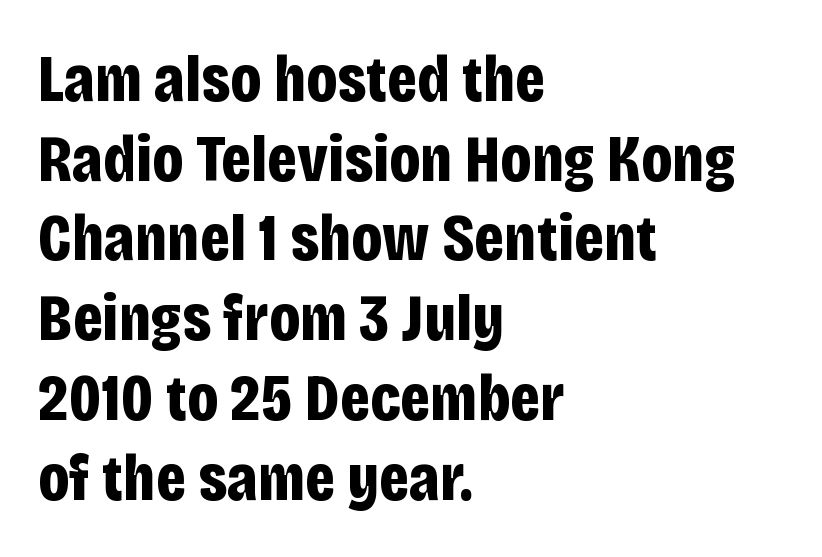
The image shows 67 px bold, condensed sans-serif type, upright; set left-aligned, line spacing 1.19x, normal letter spacing, not underlined; low stroke contrast and a large x-height.
